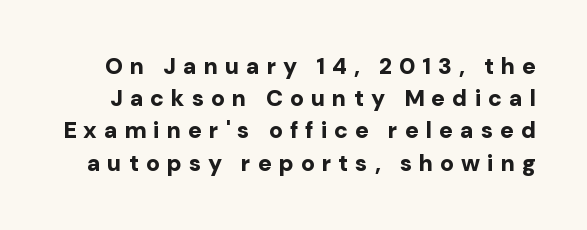
Q: Is the text bold? A: Yes.
Q: Is the text italic (slanted)? A: No, it is upright.
Q: Is the text underlined? A: No.
Q: Is the spacing between letters normal or unusually wide? A: Unusually wide.
Q: Is the spacing between lines tight, normal or loose? A: Normal.
